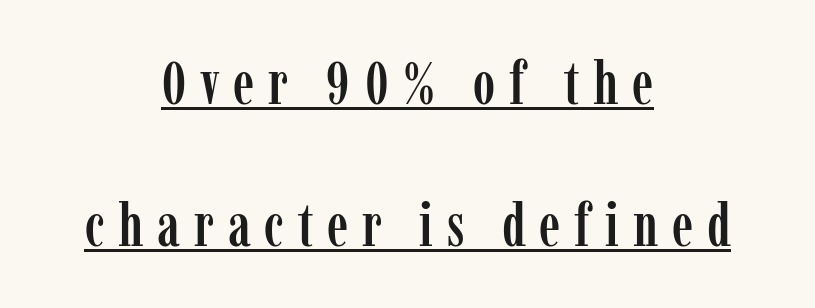
Q: Is the text italic (slanted)? A: No, it is upright.
Q: Is the typeface a serif or a sans-serif typeface? A: Serif.
Q: Is the text underlined? A: Yes.
Q: How is the paragraph aligned? A: Centered.
Q: Is the spacing between letters normal or unusually wide? A: Unusually wide.
Q: Is the spacing between lines tight, normal or loose? A: Loose.
Q: Width (condensed, normal, or wide)? A: Condensed.
Q: Stroke contrast? A: Low.
Q: x-height? A: Medium.
Q: Monospaced? A: No.
